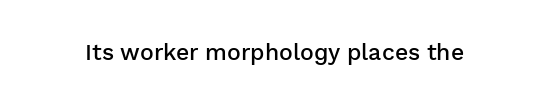
Q: Is the text bold? A: Semi-bold.
Q: Is the text italic (slanted)? A: No, it is upright.
Q: Is the text underlined? A: No.
Q: Is the spacing between letters normal or unusually wide? A: Normal.
